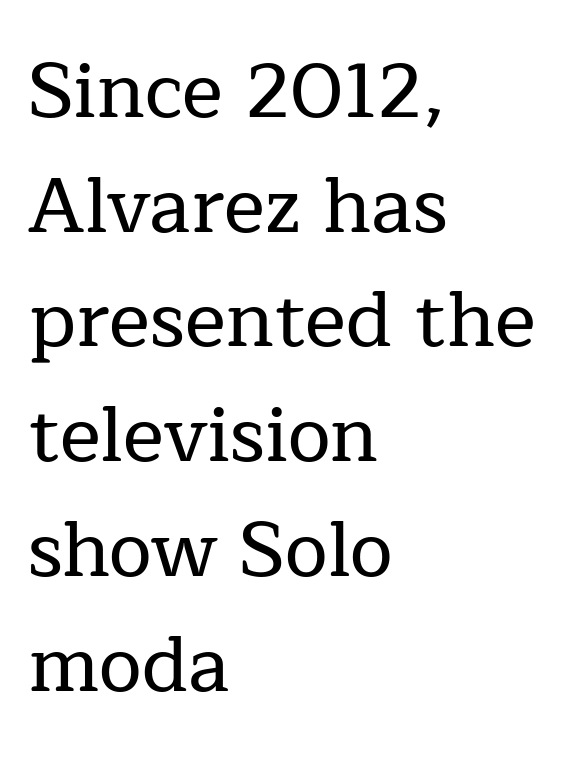
Q: Is the text italic (slanted)? A: No, it is upright.
Q: Is the typeface a serif or a sans-serif typeface? A: Serif.
Q: Is the text underlined? A: No.
Q: How is the paragraph aligned? A: Left-aligned.
Q: Is the spacing between letters normal or unusually wide? A: Normal.
Q: Is the spacing between lines tight, normal or loose? A: Normal.
Q: Width (condensed, normal, or wide)? A: Normal.
Q: Stroke contrast? A: Low.
Q: x-height? A: Medium.
Q: Monospaced? A: No.
